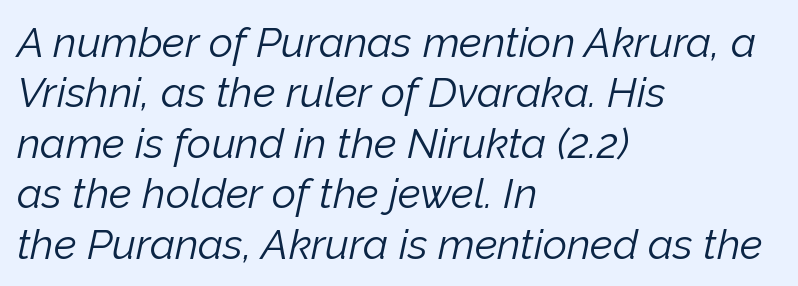
Slant detected: the letters are inclined. These lines keep a tight, regular rhythm from letter to letter. You could not count columns in this text — the font is proportionally spaced. Notice how the passage keeps a crisp vertical edge on the left only.
